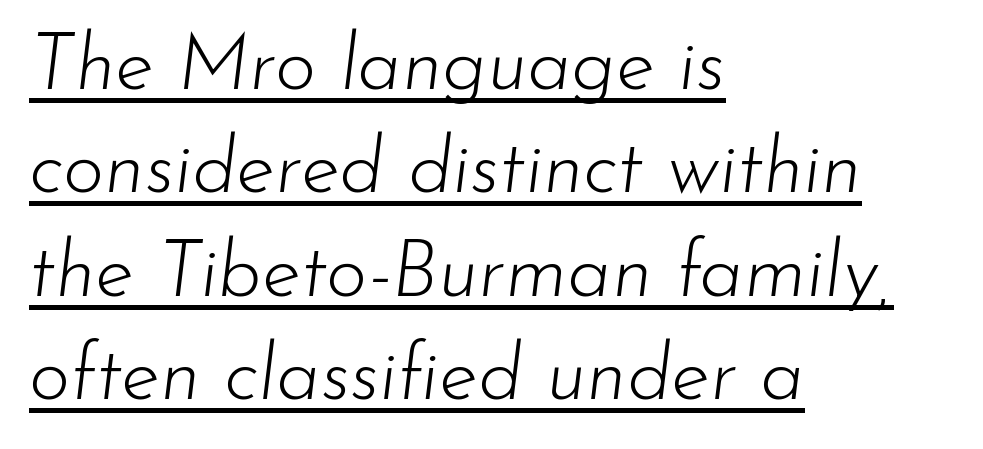
Q: Is the text bold? A: No.
Q: Is the text italic (slanted)? A: Yes, it leans right by about 7 degrees.
Q: Is the text underlined? A: Yes.
Q: How is the paragraph aligned? A: Left-aligned.
Q: Is the spacing between letters normal or unusually wide? A: Normal.
Q: Is the spacing between lines tight, normal or loose? A: Normal.
Q: Width (condensed, normal, or wide)? A: Normal.
Q: Stroke contrast? A: Low.
Q: x-height? A: Small.
Q: Monospaced? A: No.
